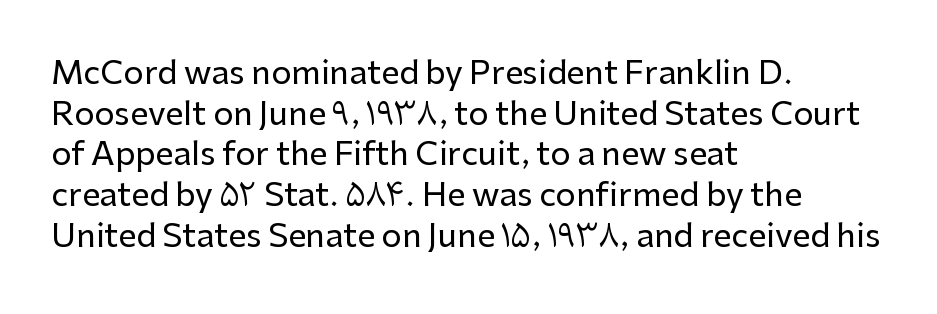
{"serif": "no", "italic": "no", "width": "normal", "stroke_contrast": "low", "x_height": "medium", "monospaced": "no", "underline": "no", "align": "left", "line_spacing": "normal", "line_spacing_ratio": 1.27, "letter_spacing": "normal", "letter_spacing_em": 0.0, "glyph_px": 32}
